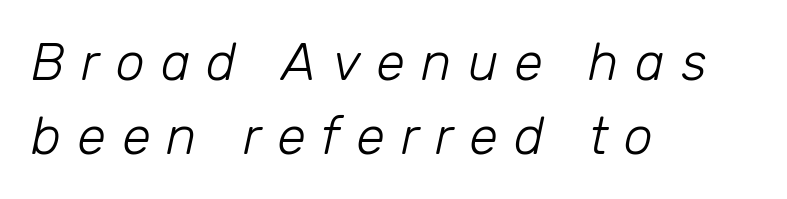
Casual observation: everything's shoved over to the left. Letters have the restrained weight of plain body copy at most. Short note: letters widely spaced. The text carries the slant typical of an italic or oblique font. Interline gaps are of average width in this sample.
